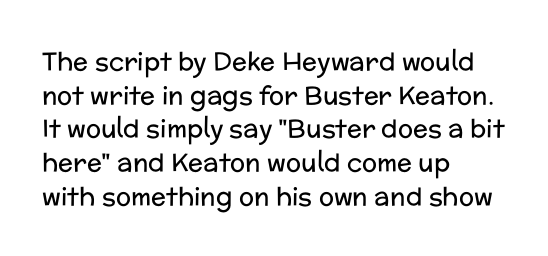
{"italic": "no", "bold": "no", "underline": "no", "align": "left", "line_spacing": "normal", "line_spacing_ratio": 1.35, "letter_spacing": "normal", "letter_spacing_em": 0.0, "glyph_px": 25}
